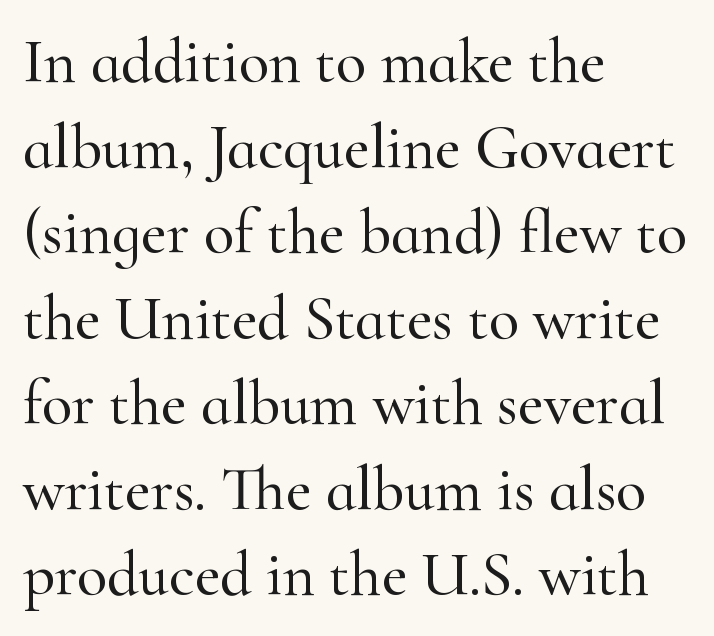
Q: Is the text italic (slanted)? A: No, it is upright.
Q: Is the typeface a serif or a sans-serif typeface? A: Serif.
Q: Is the text underlined? A: No.
Q: How is the paragraph aligned? A: Left-aligned.
Q: Is the spacing between letters normal or unusually wide? A: Normal.
Q: Is the spacing between lines tight, normal or loose? A: Normal.
Q: Width (condensed, normal, or wide)? A: Normal.
Q: Stroke contrast? A: High.
Q: x-height? A: Small.
Q: Monospaced? A: No.
